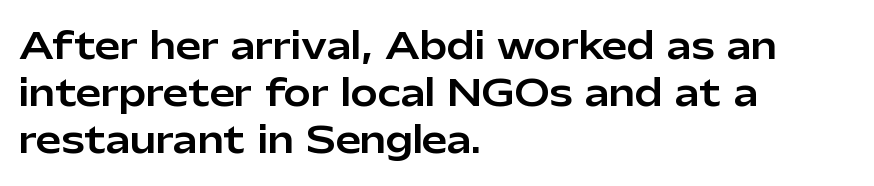
Q: Is the text italic (slanted)? A: No, it is upright.
Q: Is the typeface a serif or a sans-serif typeface? A: Sans-serif.
Q: Is the text underlined? A: No.
Q: How is the paragraph aligned? A: Left-aligned.
Q: Is the spacing between letters normal or unusually wide? A: Normal.
Q: Is the spacing between lines tight, normal or loose? A: Normal.
Q: Width (condensed, normal, or wide)? A: Normal.
Q: Stroke contrast? A: Low.
Q: x-height? A: Medium.
Q: Monospaced? A: No.
